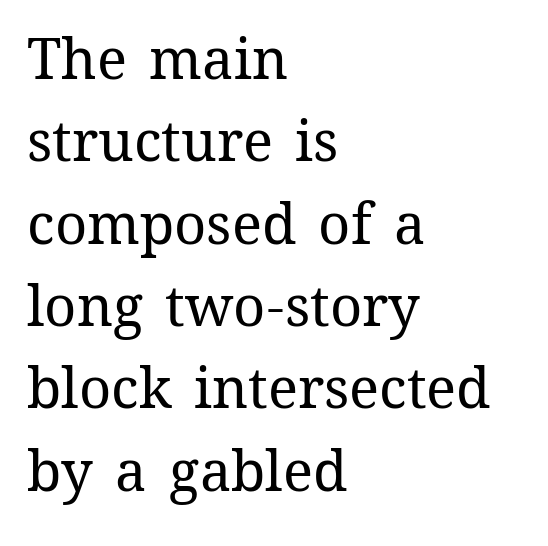
{"italic": "no", "bold": "no", "weight": "regular", "width": "normal", "stroke_contrast": "medium", "x_height": "medium", "monospaced": "no", "underline": "no", "align": "left", "line_spacing": "normal", "line_spacing_ratio": 1.47, "letter_spacing": "normal", "letter_spacing_em": 0.0, "glyph_px": 56}
